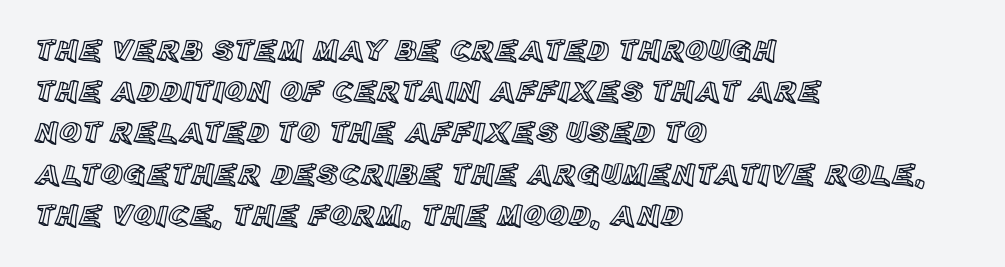
Q: Is the text italic (slanted)? A: Yes.
Q: Is the text underlined? A: No.
Q: How is the paragraph aligned? A: Left-aligned.
Q: Is the spacing between letters normal or unusually wide? A: Normal.
Q: Is the spacing between lines tight, normal or loose? A: Normal.
Q: Width (condensed, normal, or wide)? A: Normal.
Q: x-height? A: Large.
Q: Monospaced? A: No.
